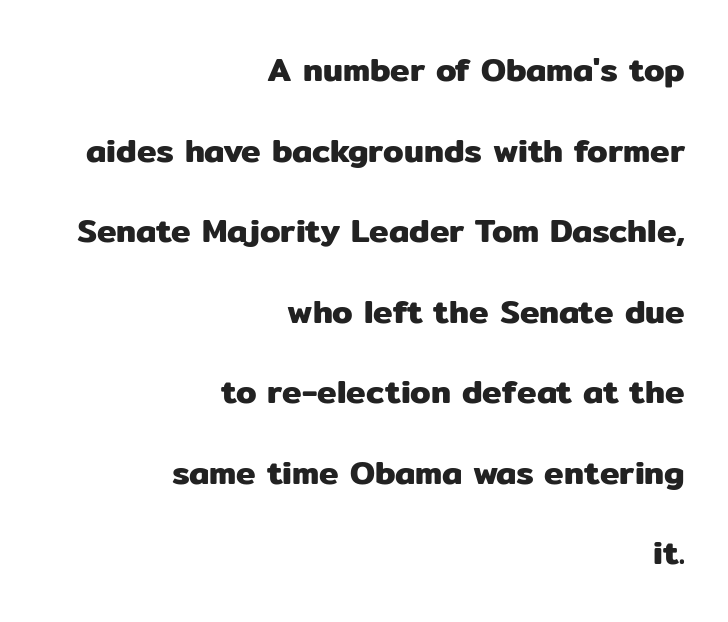
The image shows 33 px sans-serif type, upright; set right-aligned, loose line spacing (2.44x), normal letter spacing, not underlined; low stroke contrast and a medium x-height.
